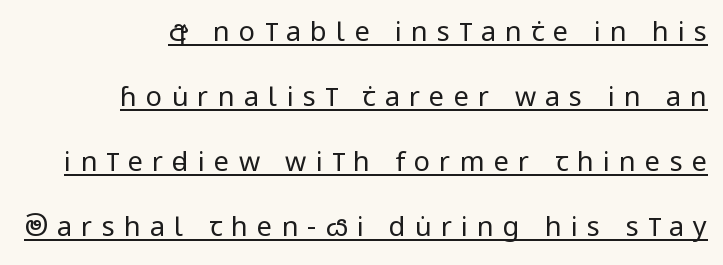
It's the straight-up-and-down kind of type. The rendering inserts visible extra space after every character. The words here are underlined. No extra ink here — the face is not bold.
